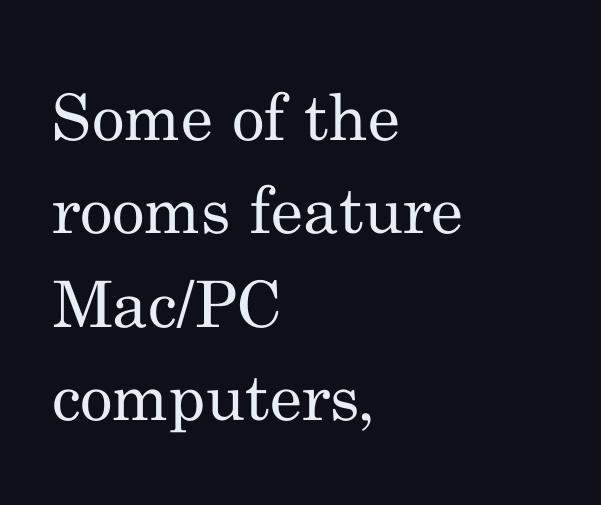
A serif font was chosen for this passage. You could not count columns in this text — the font is proportionally spaced. Stroke thickness stays within the range of a standard reading face or lighter. Compared with a centered layout, this one pins lines to the left instead. Does the leading feel generous? No, just average.
